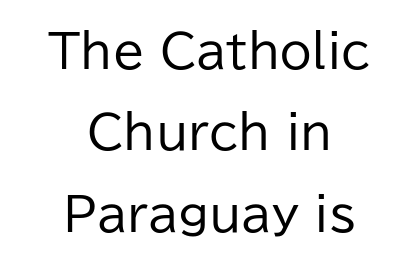
Q: Is the text bold? A: No.
Q: Is the text italic (slanted)? A: No, it is upright.
Q: Is the typeface a serif or a sans-serif typeface? A: Sans-serif.
Q: Is the text underlined? A: No.
Q: How is the paragraph aligned? A: Centered.
Q: Is the spacing between letters normal or unusually wide? A: Normal.
Q: Width (condensed, normal, or wide)? A: Normal.
Q: Stroke contrast? A: Low.
Q: x-height? A: Medium.
Q: Monospaced? A: No.
